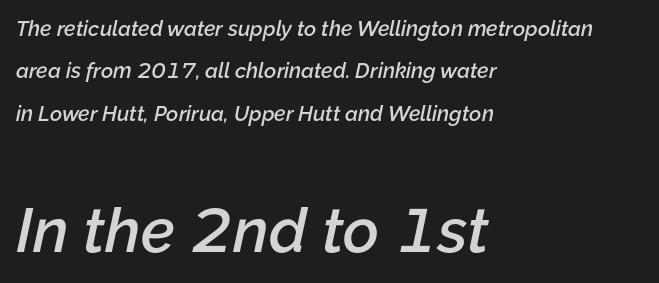
{"italic": "yes", "lean": "right", "slant_degrees": 12, "bold": "semi", "weight": "semibold", "width": "normal", "stroke_contrast": "low", "x_height": "medium", "monospaced": "no", "underline": "no", "align": "left", "line_spacing": "loose", "line_spacing_ratio": 2.02, "letter_spacing": "normal", "letter_spacing_em": 0.0, "larger_block": "second", "size_ratio": 2.95, "glyph_px": 62}
